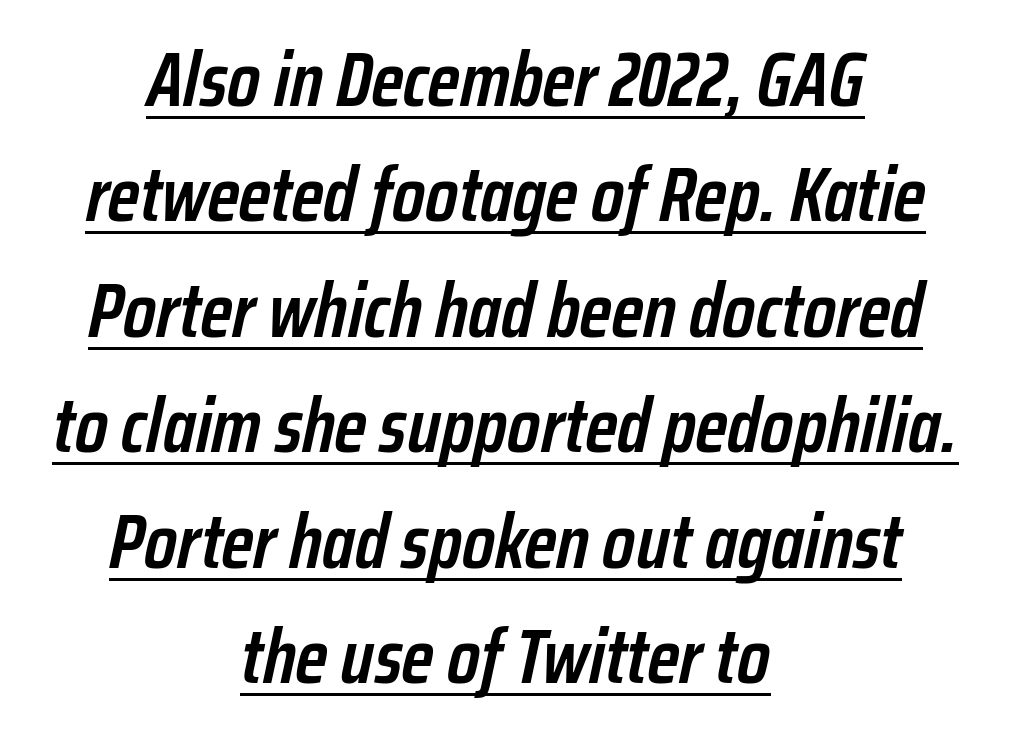
Q: Is the text bold? A: Semi-bold.
Q: Is the text italic (slanted)? A: Yes, it leans right by about 12 degrees.
Q: Is the text underlined? A: Yes.
Q: How is the paragraph aligned? A: Centered.
Q: Is the spacing between letters normal or unusually wide? A: Normal.
Q: Is the spacing between lines tight, normal or loose? A: Normal.
Q: Width (condensed, normal, or wide)? A: Condensed.
Q: Stroke contrast? A: Low.
Q: x-height? A: Medium.
Q: Monospaced? A: No.
